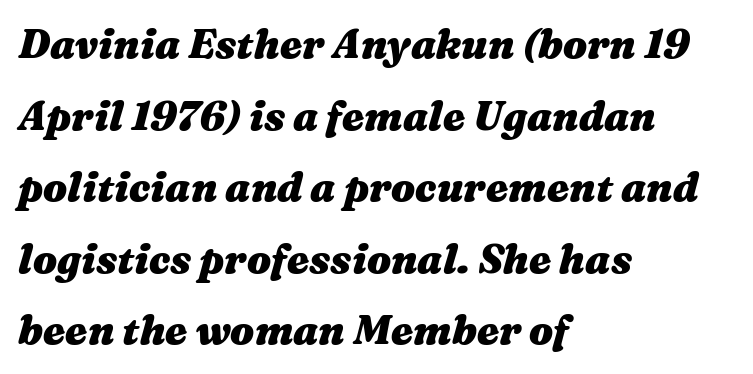
Rule under the text: the space is simply empty. Character widths vary here, with narrow letters taking less room than wide ones. Default kerning and tracking; the words read as compact shapes. The paragraph has a hard left edge and a soft right edge.
